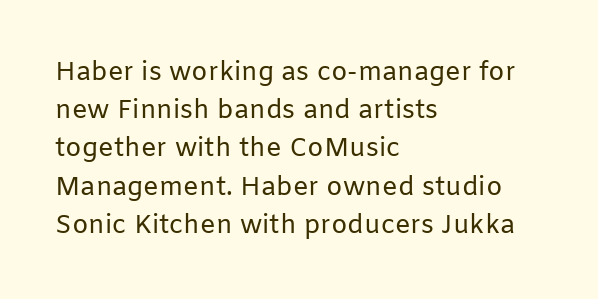
The vertical gap from one line to the next is medium. Quick note: underline off. The characters are drawn with everyday or finer stroke widths. A typesetter would mark this as roman, not italic. Caption: multi-line text, flush left, ragged right.
